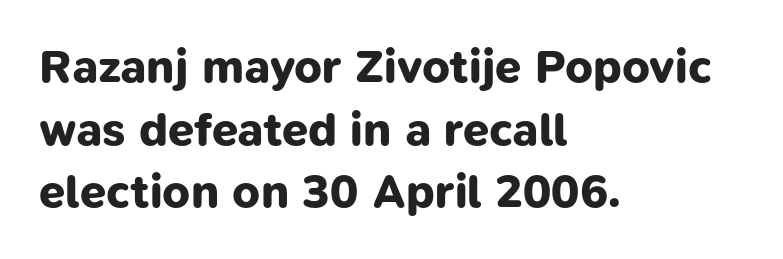
{"serif": "no", "bold": "yes", "weight": "bold", "width": "normal", "stroke_contrast": "low", "x_height": "medium", "monospaced": "no", "underline": "no", "align": "left", "line_spacing": "normal", "line_spacing_ratio": 1.33, "letter_spacing": "normal", "letter_spacing_em": 0.0, "glyph_px": 47}
